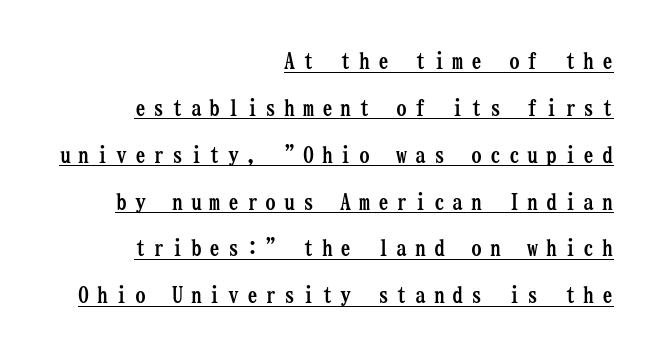
{"italic": "no", "bold": "yes", "underline": "yes", "align": "right", "line_spacing": "loose", "line_spacing_ratio": 2.13, "letter_spacing": "wide", "letter_spacing_em": 0.35, "glyph_px": 22}
